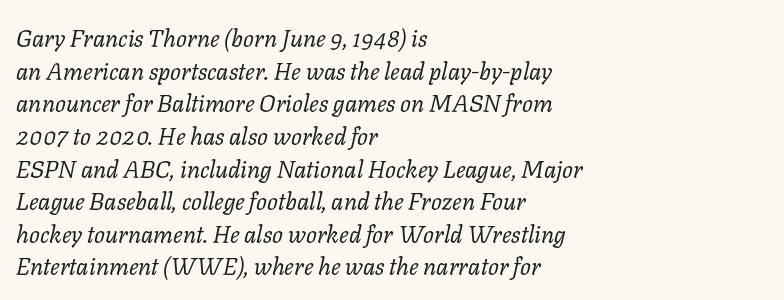
The image shows 24 px text type, italic (leaning right); set left-aligned, normal line spacing (1.36x), normal letter spacing, not underlined.
